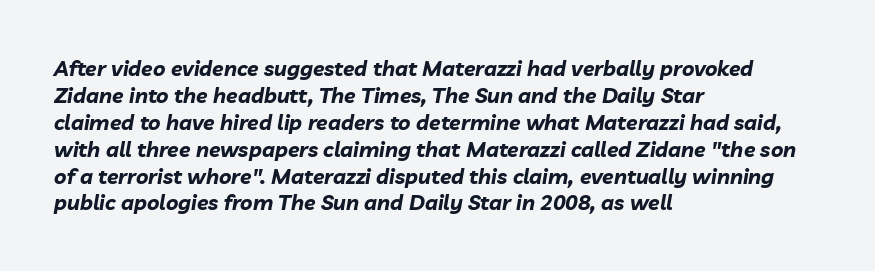
Glance below the letters and you will spot only blank space. Inter-character spacing is left at the font's built-in metrics. The setting favours the left margin, as ordinary paragraphs usually do. Italic: yes, the glyphs are oblique. Look at the stroke-to-counter ratio: heavy, a bold.
